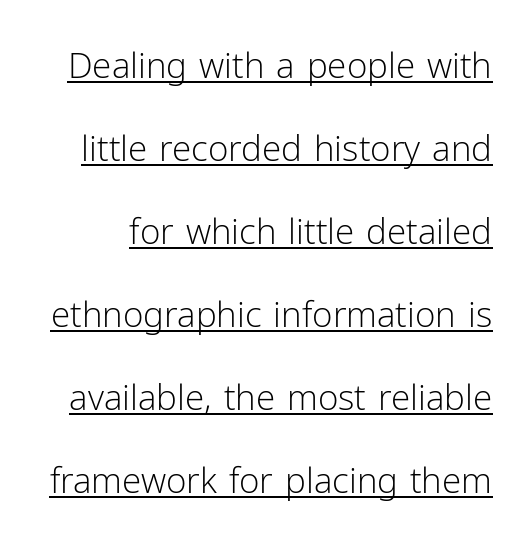
The image shows 35 px light sans-serif type, upright; set loose line spacing (2.37x), normal letter spacing, underlined; low stroke contrast and a medium x-height.
